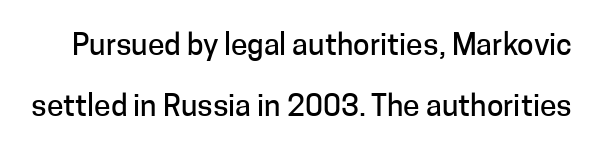
Style check: upright. A typesetter would call this proportional, since set widths differ per character. Bare-footed words on every line. Honestly, the letter spacing is just normal — you wouldn't notice it. The rendering uses a large line-height, opening up the rows.
